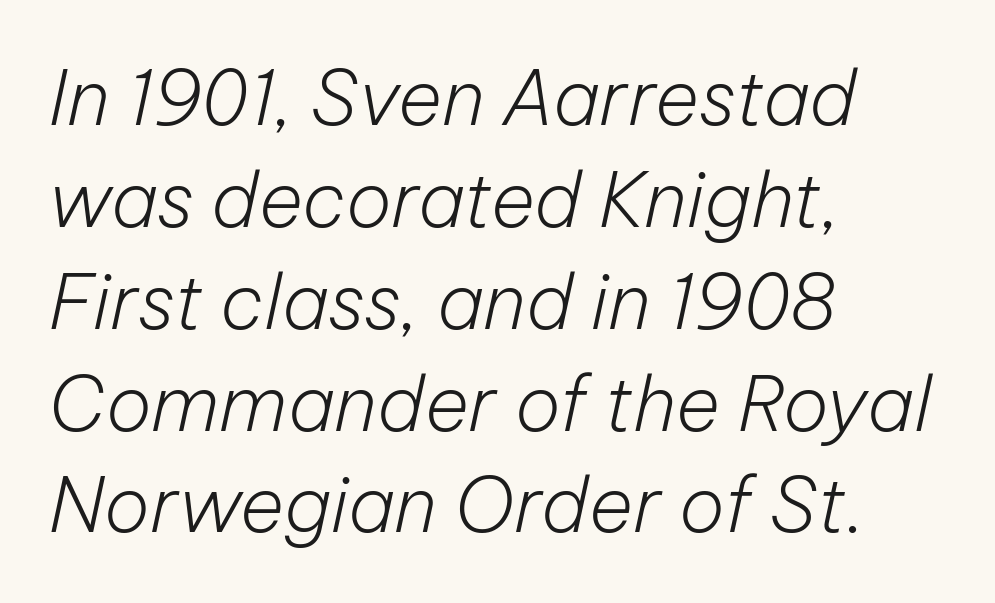
{"italic": "yes", "lean": "right", "slant_degrees": 12, "bold": "no", "weight": "light", "width": "normal", "stroke_contrast": "low", "x_height": "medium", "monospaced": "no", "underline": "no", "align": "left", "line_spacing": "normal", "line_spacing_ratio": 1.34, "letter_spacing": "normal", "letter_spacing_em": 0.0, "glyph_px": 76}
